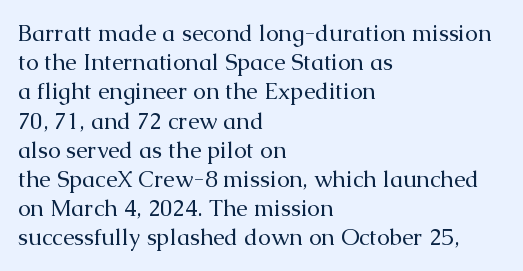
{"italic": "no", "bold": "no", "underline": "no", "align": "left", "line_spacing": "normal", "line_spacing_ratio": 1.27, "letter_spacing": "normal", "letter_spacing_em": 0.0, "glyph_px": 23}
